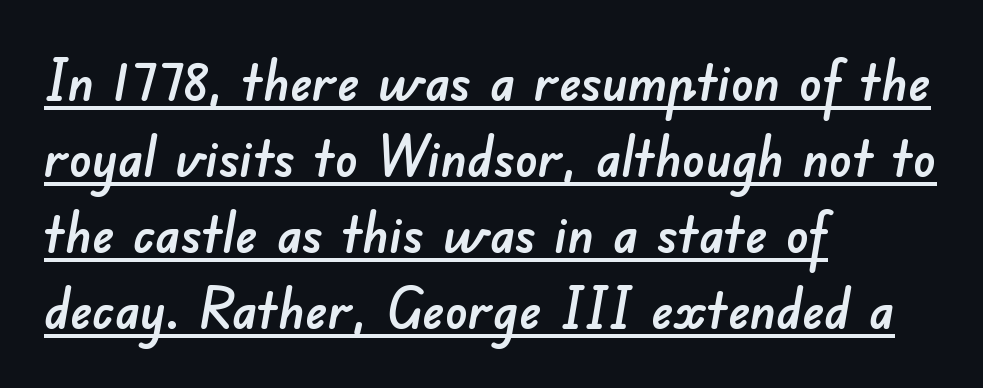
The glyphs in this specimen are sans serif. Glyph-to-glyph distance matches everyday printed text. If you drew a ruler down the left edge, every line would touch it. This sample keeps an unexceptional amount of space between lines. A typesetter would call this proportional, since set widths differ per character. Underlining? Definitely there.
